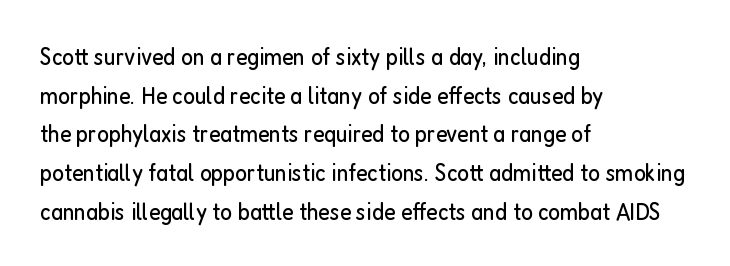
The image shows 25 px text type, upright; set left-aligned, normal line spacing (1.55x), normal letter spacing, not underlined.
